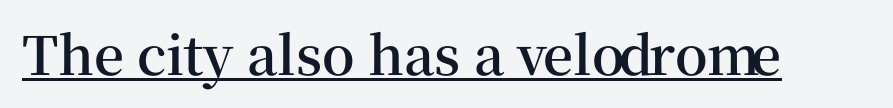
{"serif": "yes", "italic": "no", "bold": "semi", "weight": "semibold", "width": "normal", "stroke_contrast": "medium", "x_height": "medium", "monospaced": "no", "underline": "yes", "letter_spacing": "normal", "letter_spacing_em": 0.0, "glyph_px": 53}
